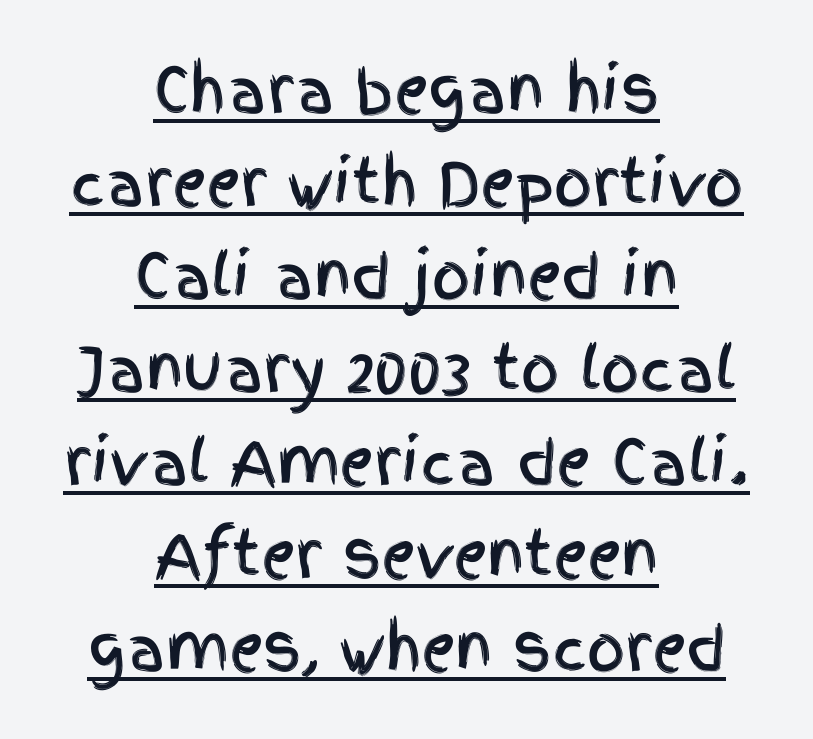
Q: Is the text italic (slanted)? A: No, it is upright.
Q: Is the typeface a serif or a sans-serif typeface? A: Sans-serif.
Q: Is the text underlined? A: Yes.
Q: How is the paragraph aligned? A: Centered.
Q: Is the spacing between letters normal or unusually wide? A: Normal.
Q: Is the spacing between lines tight, normal or loose? A: Normal.
Q: Width (condensed, normal, or wide)? A: Condensed.
Q: x-height? A: Large.
Q: Monospaced? A: No.
